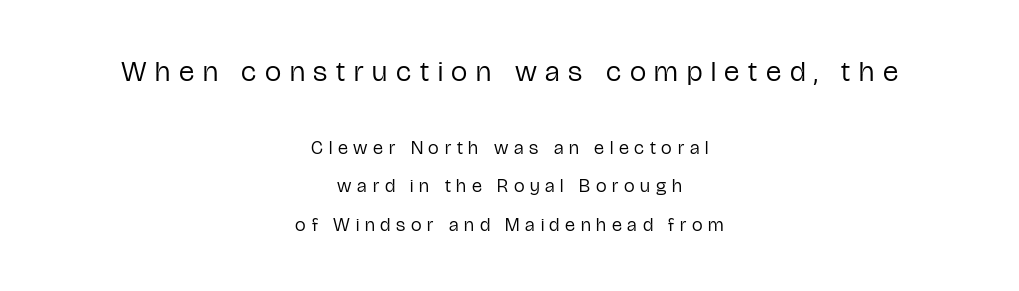
A quiet, ordinary-to-light weight characterises the typeface. Character widths vary here, with narrow letters taking less room than wide ones. Typeset on center — no edge is straight. Type size steps down from the first block to the second.
